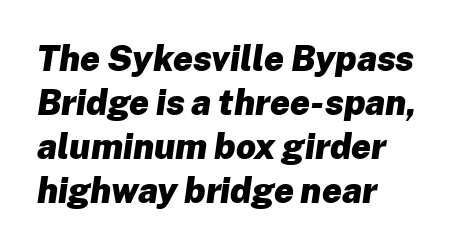
Nothing unusual about the tracking: characters are spaced as the font intends. Descenders are the only things crossing below the line. Interline gaps are of average width in this sample. Every row of glyphs begins at an identical x-position on the left.
